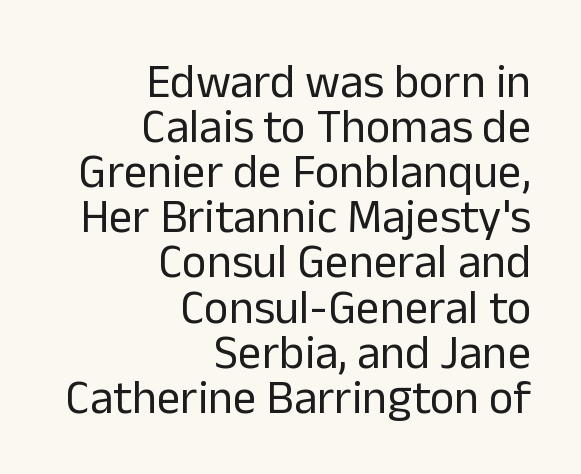
Letterform terminals end flat and unadorned throughout the passage. A student would call this right alignment; a typographer would say flush right, rag left. Quick note: interline space is minimal. The strokes are not fattened; the text isn't bold.
